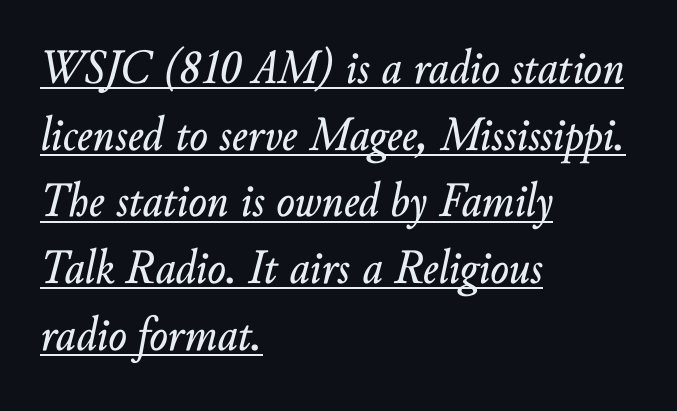
The image shows 49 px text type, italic (leaning right); set left-aligned, normal line spacing (1.36x), normal letter spacing, underlined; low stroke contrast and a small x-height.
